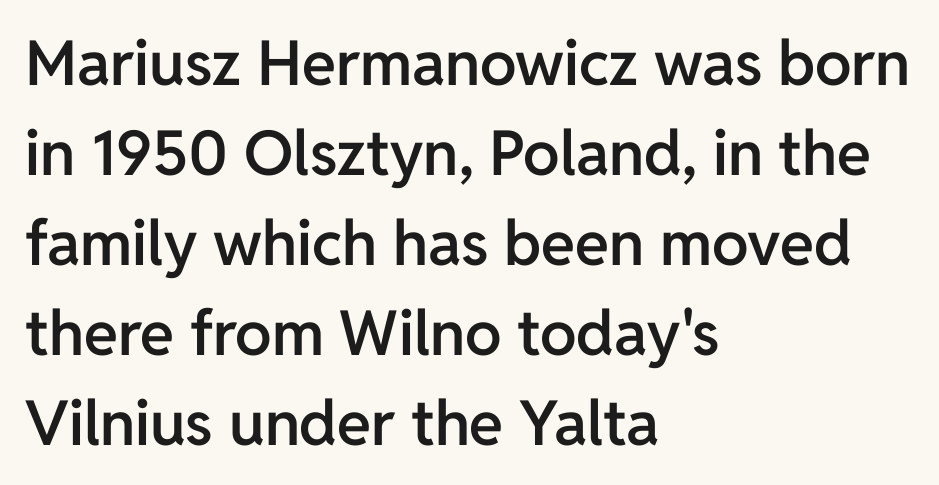
Q: Is the text bold? A: Semi-bold.
Q: Is the text italic (slanted)? A: No, it is upright.
Q: Is the typeface a serif or a sans-serif typeface? A: Sans-serif.
Q: Is the text underlined? A: No.
Q: How is the paragraph aligned? A: Left-aligned.
Q: Is the spacing between letters normal or unusually wide? A: Normal.
Q: Is the spacing between lines tight, normal or loose? A: Normal.
Q: Width (condensed, normal, or wide)? A: Normal.
Q: Stroke contrast? A: Low.
Q: x-height? A: Medium.
Q: Monospaced? A: No.
